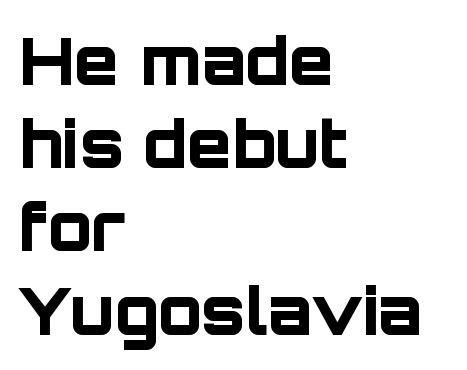
The designer went with a sans here, leaving each stem footless. Reading down the block, your eye returns to a fixed left position each line. The lettering holds an erect, upright posture throughout. The face used here has the dense, thick strokes of a bold. Descenders hang freely into open space.
